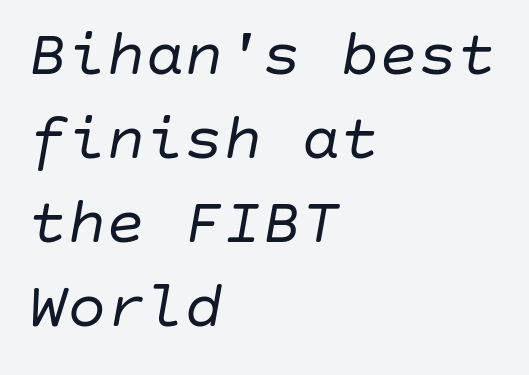
Stems here are at most as thick as an everyday book face. Has an underline been added? It has not. The passage shown has conventional tracking throughout. These lines sit exactly where default settings would place them. The text carries the slant typical of an italic or oblique font. In CSS terms this would be text-align: left.
